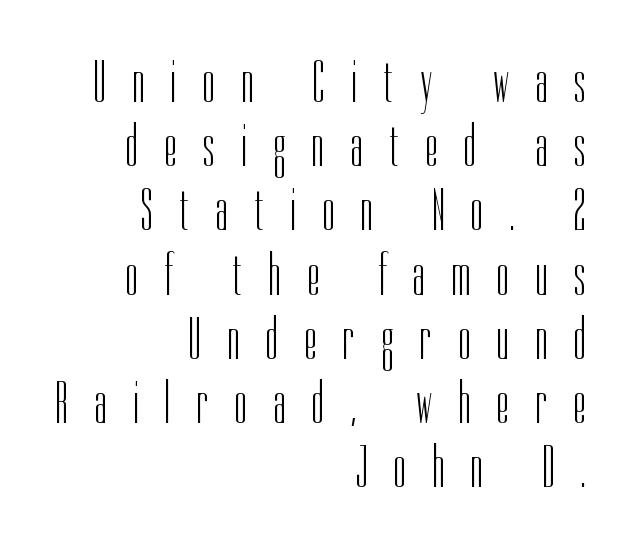
Q: Is the text bold? A: No.
Q: Is the text italic (slanted)? A: No, it is upright.
Q: Is the typeface a serif or a sans-serif typeface? A: Sans-serif.
Q: Is the text underlined? A: No.
Q: How is the paragraph aligned? A: Right-aligned.
Q: Is the spacing between letters normal or unusually wide? A: Unusually wide.
Q: Is the spacing between lines tight, normal or loose? A: Tight.
Q: Width (condensed, normal, or wide)? A: Condensed.
Q: Stroke contrast? A: Low.
Q: x-height? A: Medium.
Q: Monospaced? A: No.
